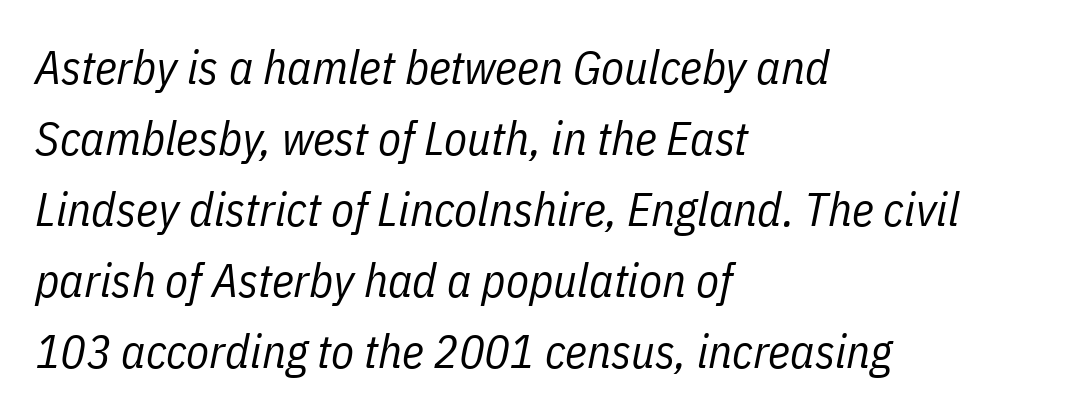
Q: Is the text bold? A: No.
Q: Is the text italic (slanted)? A: Yes, it leans right by about 11 degrees.
Q: Is the text underlined? A: No.
Q: How is the paragraph aligned? A: Left-aligned.
Q: Is the spacing between letters normal or unusually wide? A: Normal.
Q: Is the spacing between lines tight, normal or loose? A: Normal.
Q: Width (condensed, normal, or wide)? A: Condensed.
Q: Stroke contrast? A: Low.
Q: x-height? A: Medium.
Q: Monospaced? A: No.
